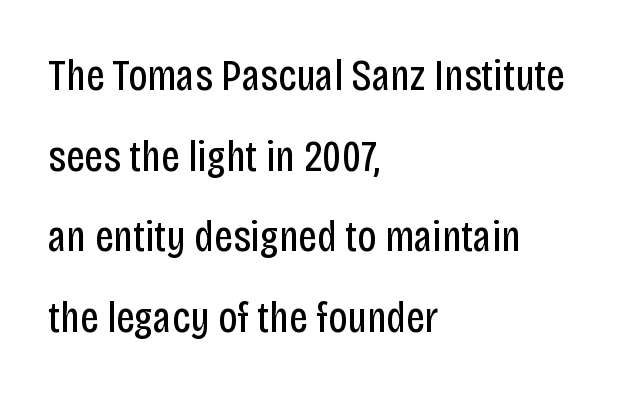
Q: Is the text bold? A: No.
Q: Is the text italic (slanted)? A: No, it is upright.
Q: Is the typeface a serif or a sans-serif typeface? A: Sans-serif.
Q: Is the text underlined? A: No.
Q: How is the paragraph aligned? A: Left-aligned.
Q: Is the spacing between letters normal or unusually wide? A: Normal.
Q: Width (condensed, normal, or wide)? A: Condensed.
Q: Stroke contrast? A: Low.
Q: x-height? A: Large.
Q: Monospaced? A: No.
